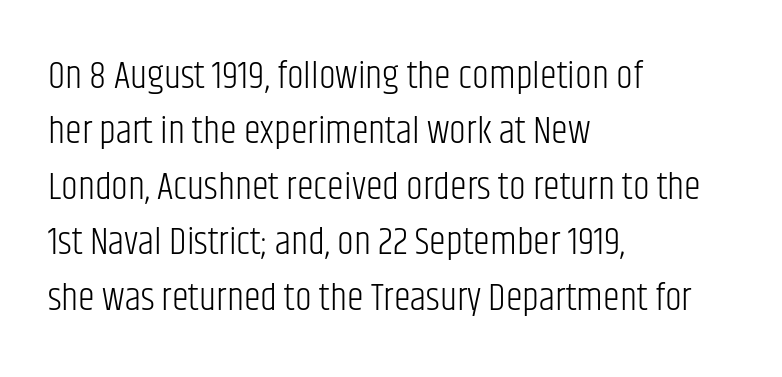
Q: Is the text bold? A: No.
Q: Is the text italic (slanted)? A: No, it is upright.
Q: Is the typeface a serif or a sans-serif typeface? A: Sans-serif.
Q: Is the text underlined? A: No.
Q: How is the paragraph aligned? A: Left-aligned.
Q: Is the spacing between letters normal or unusually wide? A: Normal.
Q: Is the spacing between lines tight, normal or loose? A: Normal.
Q: Width (condensed, normal, or wide)? A: Condensed.
Q: Stroke contrast? A: Low.
Q: x-height? A: Large.
Q: Monospaced? A: No.
